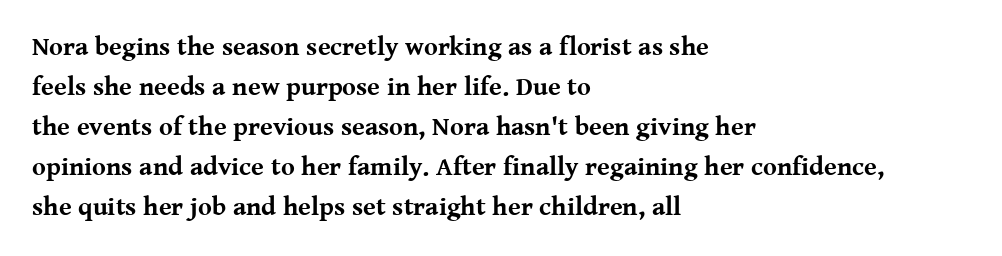
{"italic": "no", "bold": "yes", "underline": "no", "align": "left", "line_spacing": "normal", "line_spacing_ratio": 1.54, "letter_spacing": "normal", "letter_spacing_em": 0.0, "glyph_px": 26}
